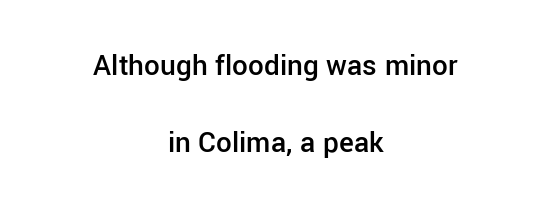
How heavy is the stroke? Medium-heavy — a semibold, shy of bold. If you drew a line through each stem, it would be perfectly vertical. Varying glyph widths throughout — classic text-font behaviour. Notice the wide empty band between every row — that's loose leading. The designer went with a sans here, leaving each stem footless. Typeset on center — no edge is straight.
